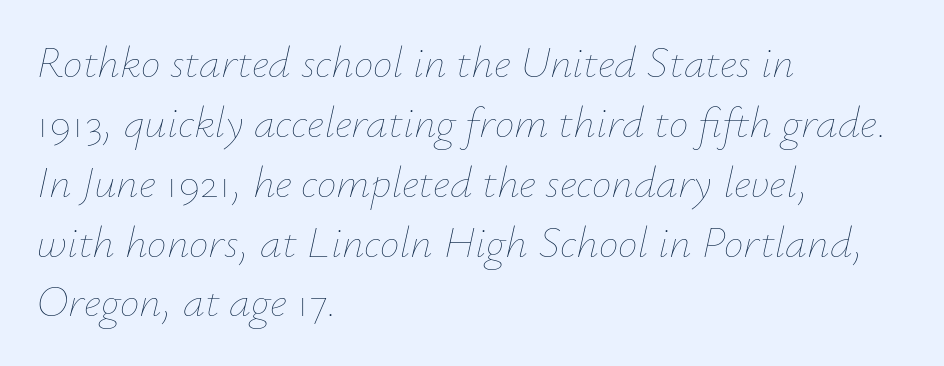
Q: Is the text bold? A: No.
Q: Is the text italic (slanted)? A: Yes, it leans right by about 12 degrees.
Q: Is the text underlined? A: No.
Q: How is the paragraph aligned? A: Left-aligned.
Q: Is the spacing between letters normal or unusually wide? A: Normal.
Q: Is the spacing between lines tight, normal or loose? A: Normal.
Q: Width (condensed, normal, or wide)? A: Normal.
Q: Stroke contrast? A: Low.
Q: x-height? A: Small.
Q: Monospaced? A: No.
